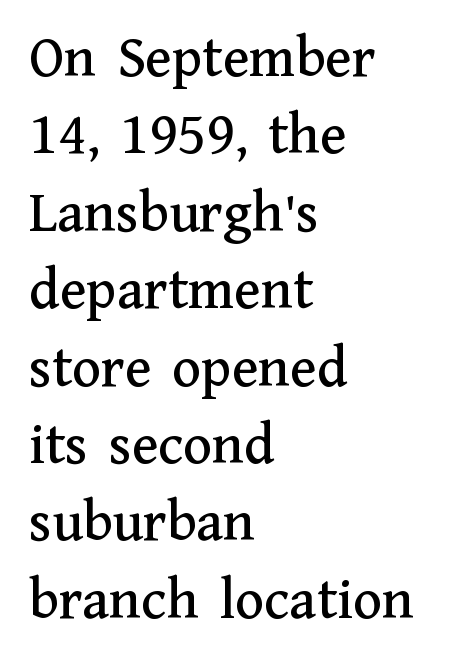
The image shows 60 px serif type, upright; set left-aligned, normal line spacing (1.29x), normal letter spacing, not underlined; medium stroke contrast and a medium x-height.
